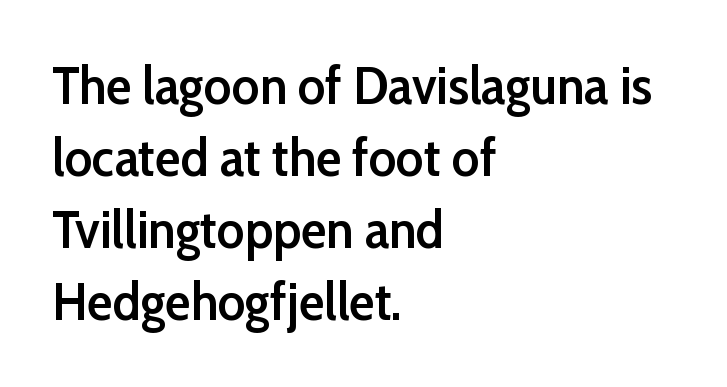
Compared with typical paragraphs, the rows here are spaced about the same. Is this a fixed-width face? No — the glyphs have proportional, varying widths. One-word summary of the alignment: left. No extra tracking has been applied to these lines. No word sits above an underline. The face used here is a sans, in the tradition of grotesques and geometrics.
